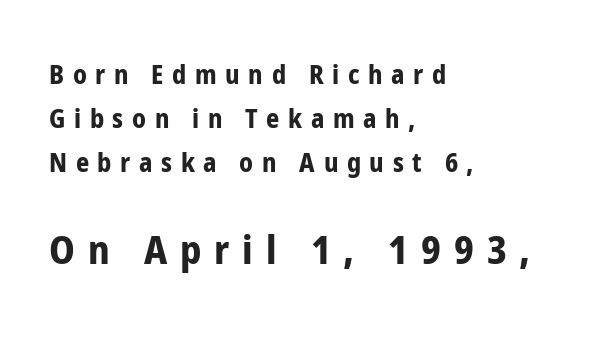
Q: Is the text bold? A: Yes.
Q: Is the text italic (slanted)? A: No, it is upright.
Q: Is the typeface a serif or a sans-serif typeface? A: Sans-serif.
Q: Is the text underlined? A: No.
Q: How is the paragraph aligned? A: Left-aligned.
Q: Is the spacing between letters normal or unusually wide? A: Unusually wide.
Q: Is the spacing between lines tight, normal or loose? A: Normal.
Q: Which block of text is set in a larger size, the first (top) or the second (bottom)? A: The second (bottom) one.
Q: Width (condensed, normal, or wide)? A: Condensed.
Q: Stroke contrast? A: Low.
Q: x-height? A: Medium.
Q: Monospaced? A: No.
